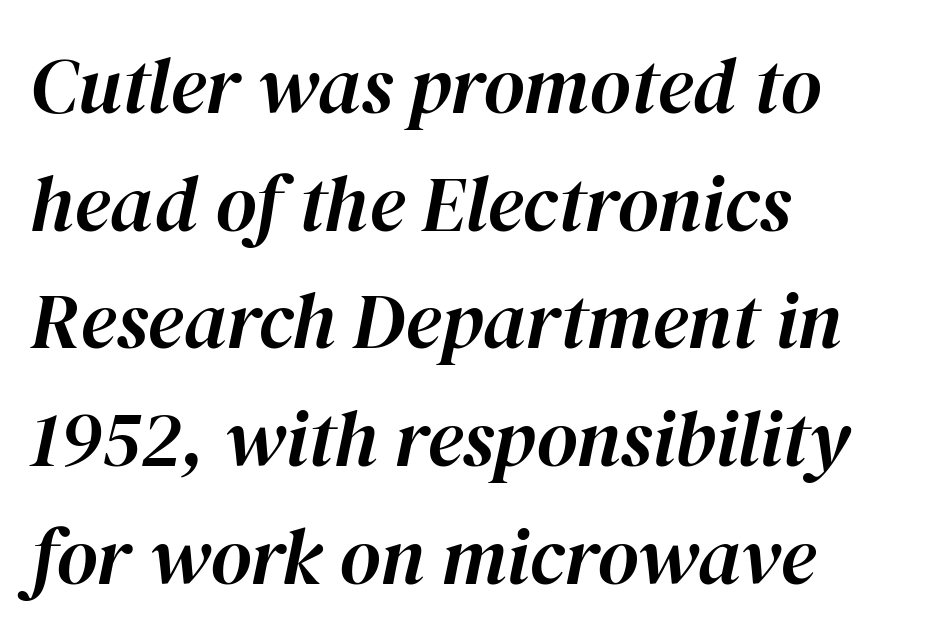
What's the leading like? Ordinary, nothing unusual. Every row of glyphs begins at an identical x-position on the left. Underline: absent. The specimen reads as italic at a glance. Note the varied advance widths — an 'i' is clearly narrower than an 'm'. The line texture is even and compact thanks to regular tracking.
